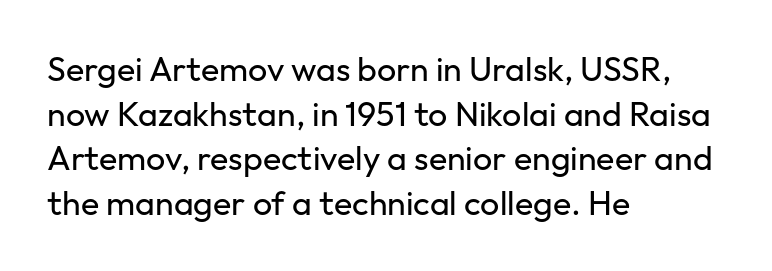
Unlike a traditional serif, this face leaves its strokes unadorned. This is roman type, the default non-slanted kind. Leading matches the norm, producing a regular column. Compared with a typical body face, this is equally light or lighter still. Is this a fixed-width face? No — the glyphs have proportional, varying widths.
